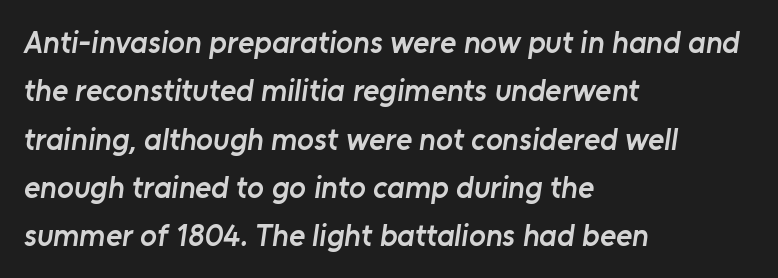
{"serif": "no", "bold": "semi", "weight": "semibold", "width": "normal", "stroke_contrast": "low", "x_height": "medium", "monospaced": "no", "underline": "no", "align": "left", "line_spacing": "normal", "line_spacing_ratio": 1.56, "letter_spacing": "normal", "letter_spacing_em": 0.0, "glyph_px": 31}
